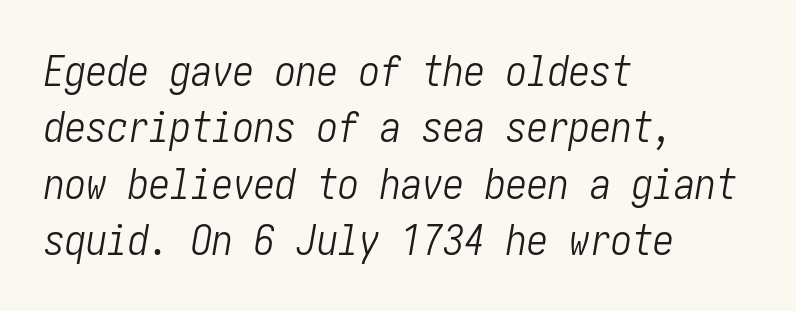
Q: Is the text bold? A: No.
Q: Is the text italic (slanted)? A: Yes, it leans right by about 10 degrees.
Q: Is the text underlined? A: No.
Q: How is the paragraph aligned? A: Left-aligned.
Q: Is the spacing between letters normal or unusually wide? A: Normal.
Q: Is the spacing between lines tight, normal or loose? A: Normal.
Q: Width (condensed, normal, or wide)? A: Condensed.
Q: Stroke contrast? A: Low.
Q: x-height? A: Medium.
